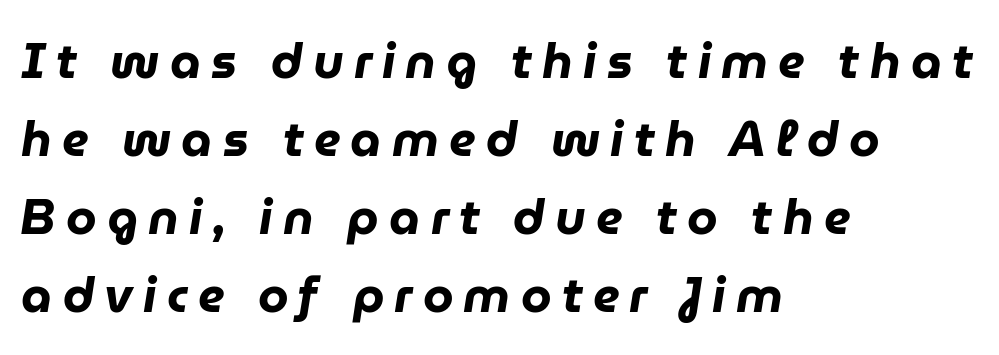
{"italic": "yes", "lean": "right", "slant_degrees": 9, "bold": "yes", "weight": "heavy", "width": "normal", "stroke_contrast": "low", "x_height": "medium", "monospaced": "no", "underline": "no", "align": "left", "line_spacing": "normal", "line_spacing_ratio": 1.59, "letter_spacing": "wide", "letter_spacing_em": 0.21, "glyph_px": 49}
